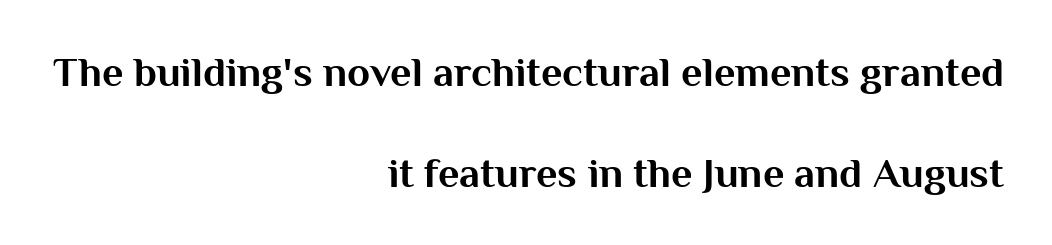
If you drew a line through each stem, it would be perfectly vertical. Successive baselines arrive slowly, with a big drop between each. Character widths vary here, with narrow letters taking less room than wide ones. Typeset ragged left — the right edge is the straight one. You'd pick this weight for a headline — it's a proper bold.
